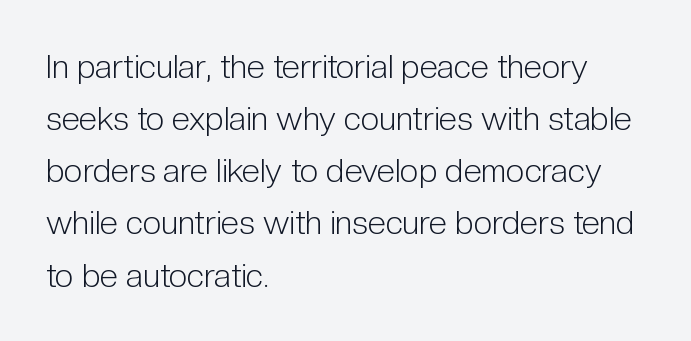
The image shows 33 px light, condensed sans-serif type, upright; set left-aligned, normal line spacing (1.58x), normal letter spacing, not underlined; low stroke contrast and a medium x-height.
